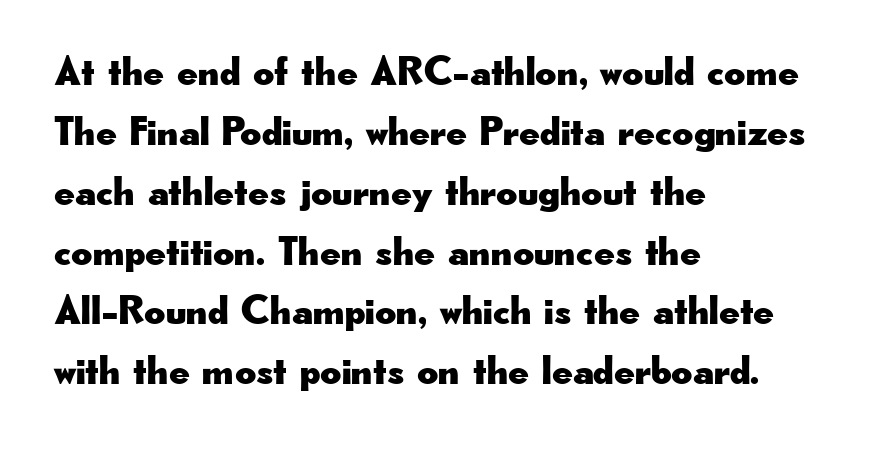
Q: Is the text italic (slanted)? A: No, it is upright.
Q: Is the typeface a serif or a sans-serif typeface? A: Sans-serif.
Q: Is the text underlined? A: No.
Q: How is the paragraph aligned? A: Left-aligned.
Q: Is the spacing between letters normal or unusually wide? A: Normal.
Q: Is the spacing between lines tight, normal or loose? A: Normal.
Q: Width (condensed, normal, or wide)? A: Wide.
Q: Stroke contrast? A: Low.
Q: x-height? A: Small.
Q: Monospaced? A: No.
